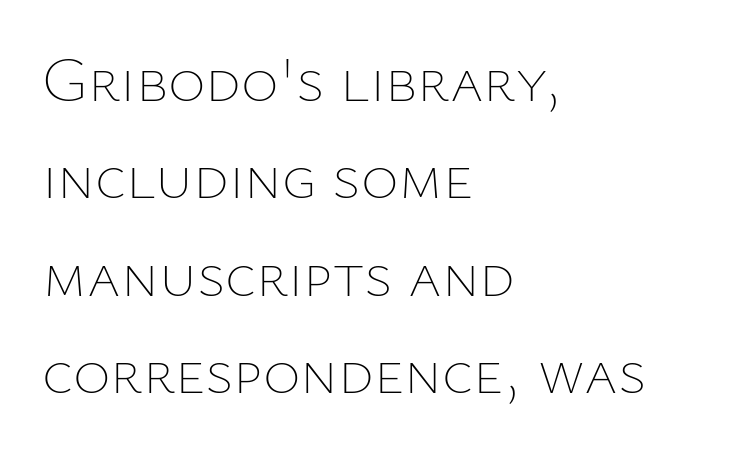
Q: Is the text bold? A: No.
Q: Is the text italic (slanted)? A: No, it is upright.
Q: Is the text underlined? A: No.
Q: How is the paragraph aligned? A: Left-aligned.
Q: Is the spacing between letters normal or unusually wide? A: Normal.
Q: Is the spacing between lines tight, normal or loose? A: Normal.
Q: Width (condensed, normal, or wide)? A: Normal.
Q: Stroke contrast? A: Low.
Q: x-height? A: Medium.
Q: Monospaced? A: No.
